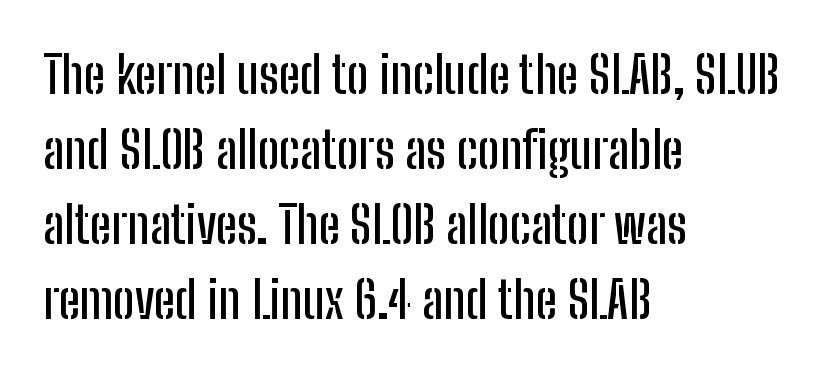
{"serif": "no", "italic": "no", "width": "condensed", "stroke_contrast": "low", "x_height": "medium", "monospaced": "no", "underline": "no", "align": "left", "line_spacing": "normal", "line_spacing_ratio": 1.47, "letter_spacing": "normal", "letter_spacing_em": 0.0, "glyph_px": 51}
